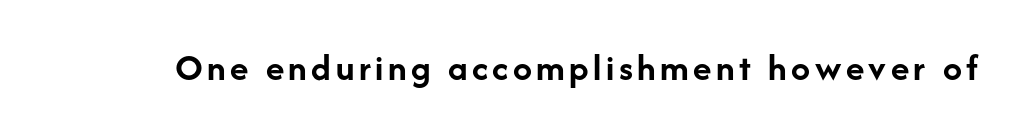
{"serif": "no", "italic": "no", "bold": "yes", "weight": "semibold", "width": "normal", "stroke_contrast": "low", "x_height": "medium", "monospaced": "no", "underline": "no", "glyph_px": 38}
